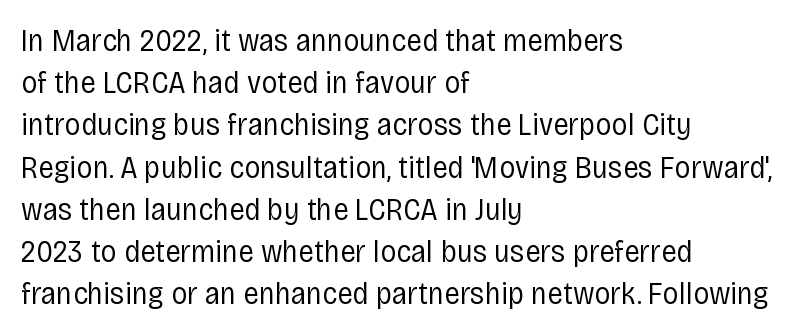
The image shows 32 px regular-weight, condensed sans-serif type, upright; set left-aligned, normal line spacing (1.32x), normal letter spacing, not underlined; low stroke contrast and a large x-height.
